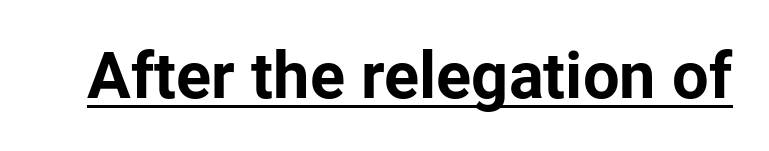
Q: Is the text bold? A: Yes.
Q: Is the text italic (slanted)? A: No, it is upright.
Q: Is the typeface a serif or a sans-serif typeface? A: Sans-serif.
Q: Is the text underlined? A: Yes.
Q: Is the spacing between letters normal or unusually wide? A: Normal.
Q: Width (condensed, normal, or wide)? A: Normal.
Q: Stroke contrast? A: Low.
Q: x-height? A: Medium.
Q: Monospaced? A: No.
